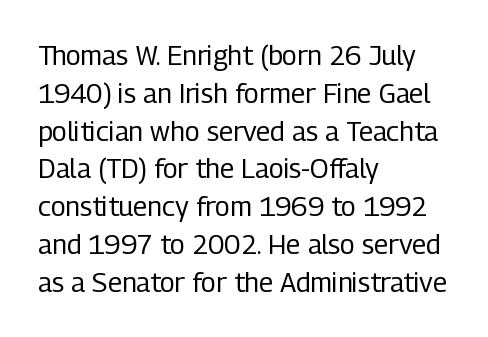
{"italic": "no", "bold": "no", "underline": "no", "align": "left", "line_spacing": "normal", "line_spacing_ratio": 1.4, "letter_spacing": "normal", "letter_spacing_em": 0.0, "glyph_px": 27}
